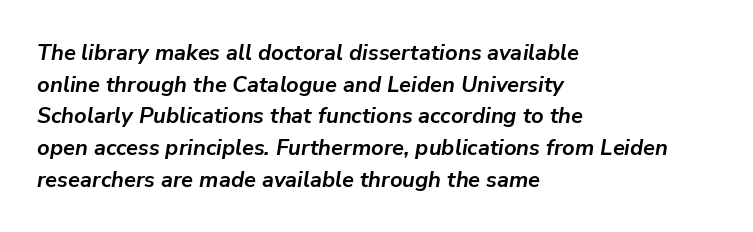
Q: Is the text bold? A: Yes.
Q: Is the text italic (slanted)? A: Yes, it leans right by about 9 degrees.
Q: Is the text underlined? A: No.
Q: How is the paragraph aligned? A: Left-aligned.
Q: Is the spacing between letters normal or unusually wide? A: Normal.
Q: Is the spacing between lines tight, normal or loose? A: Normal.
